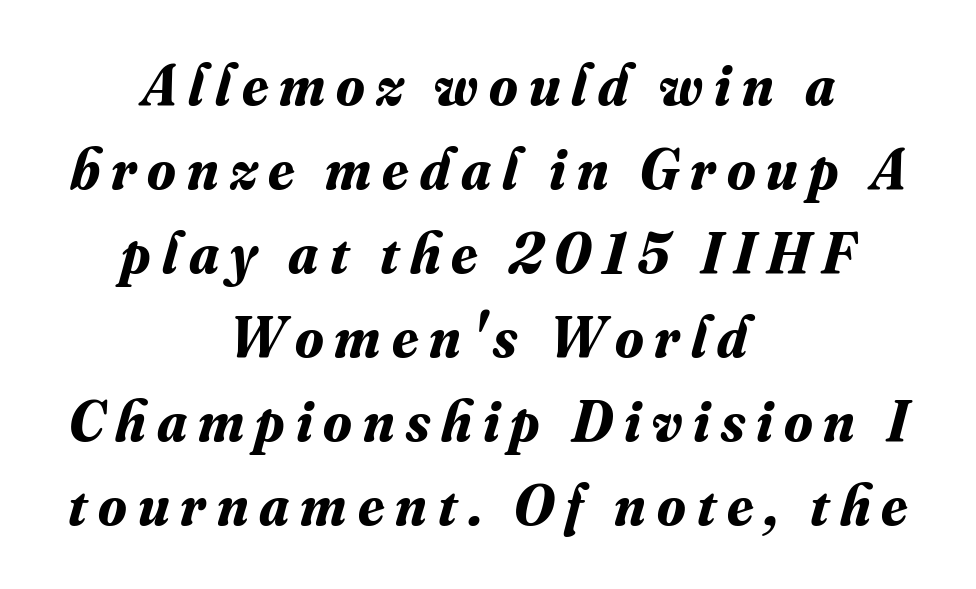
Q: Is the text bold? A: Yes.
Q: Is the text italic (slanted)? A: Yes, it leans right by about 16 degrees.
Q: Is the typeface a serif or a sans-serif typeface? A: Serif.
Q: Is the text underlined? A: No.
Q: How is the paragraph aligned? A: Centered.
Q: Is the spacing between lines tight, normal or loose? A: Normal.
Q: Width (condensed, normal, or wide)? A: Normal.
Q: Stroke contrast? A: Medium.
Q: x-height? A: Small.
Q: Monospaced? A: No.
